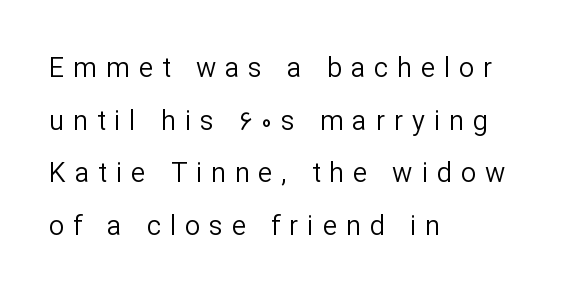
{"italic": "no", "bold": "no", "underline": "no", "align": "left", "line_spacing": "loose", "line_spacing_ratio": 1.95, "letter_spacing": "wide", "letter_spacing_em": 0.33, "glyph_px": 27}
